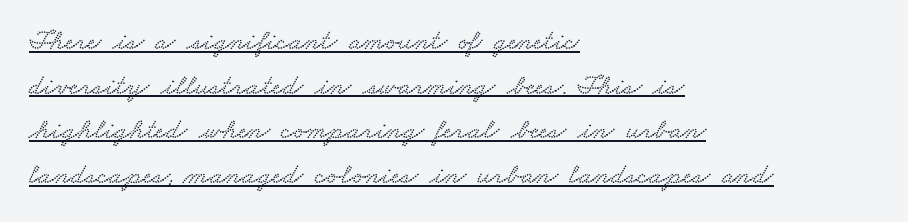
The image shows 29 px wide serif type; set left-aligned, normal line spacing (1.54x), normal letter spacing, underlined; low stroke contrast and a small x-height.
